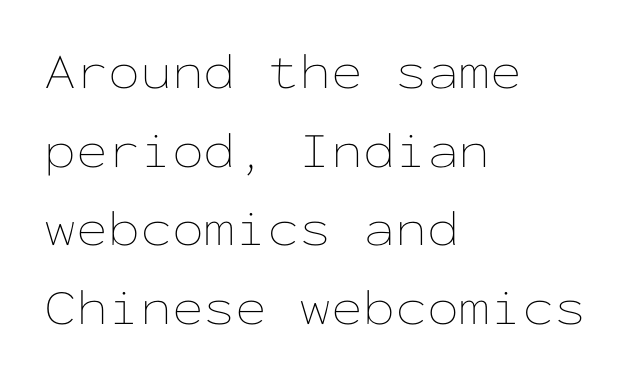
In CSS terms this would be text-align: left. The baseline area is clear. Stems and bowls with no extra thickness — not bold. The rendering uses typewriter-style spacing with identical character cells. Interline gaps are of average width in this sample.
